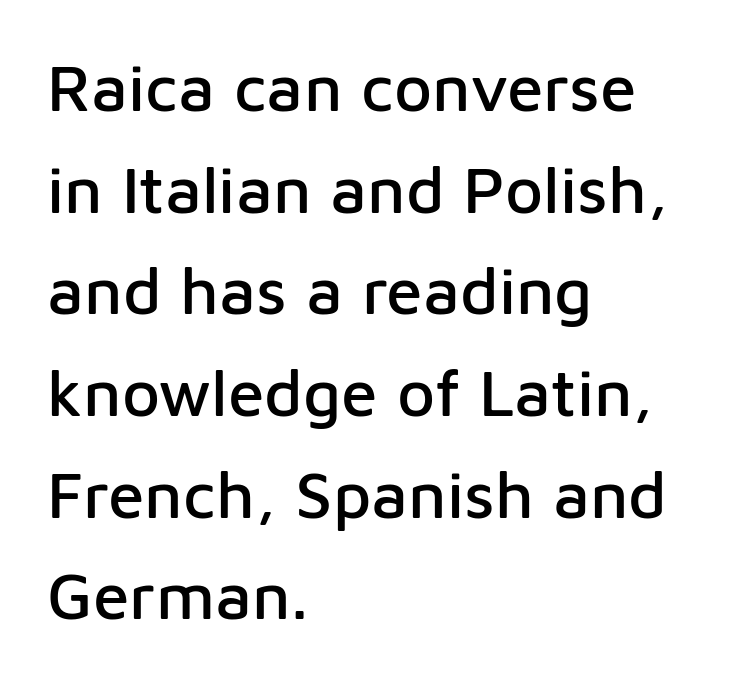
Q: Is the text italic (slanted)? A: No, it is upright.
Q: Is the typeface a serif or a sans-serif typeface? A: Sans-serif.
Q: Is the text underlined? A: No.
Q: How is the paragraph aligned? A: Left-aligned.
Q: Is the spacing between letters normal or unusually wide? A: Normal.
Q: Is the spacing between lines tight, normal or loose? A: Normal.
Q: Width (condensed, normal, or wide)? A: Normal.
Q: Stroke contrast? A: Low.
Q: x-height? A: Medium.
Q: Monospaced? A: No.
